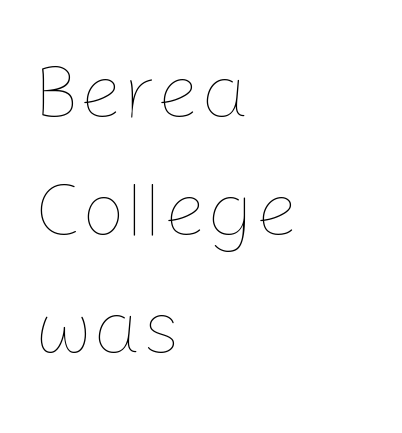
Q: Is the text bold? A: No.
Q: Is the text italic (slanted)? A: No, it is upright.
Q: Is the text underlined? A: No.
Q: How is the paragraph aligned? A: Left-aligned.
Q: Is the spacing between letters normal or unusually wide? A: Normal.
Q: Is the spacing between lines tight, normal or loose? A: Normal.
Q: Width (condensed, normal, or wide)? A: Normal.
Q: Stroke contrast? A: Low.
Q: x-height? A: Medium.
Q: Monospaced? A: No.
